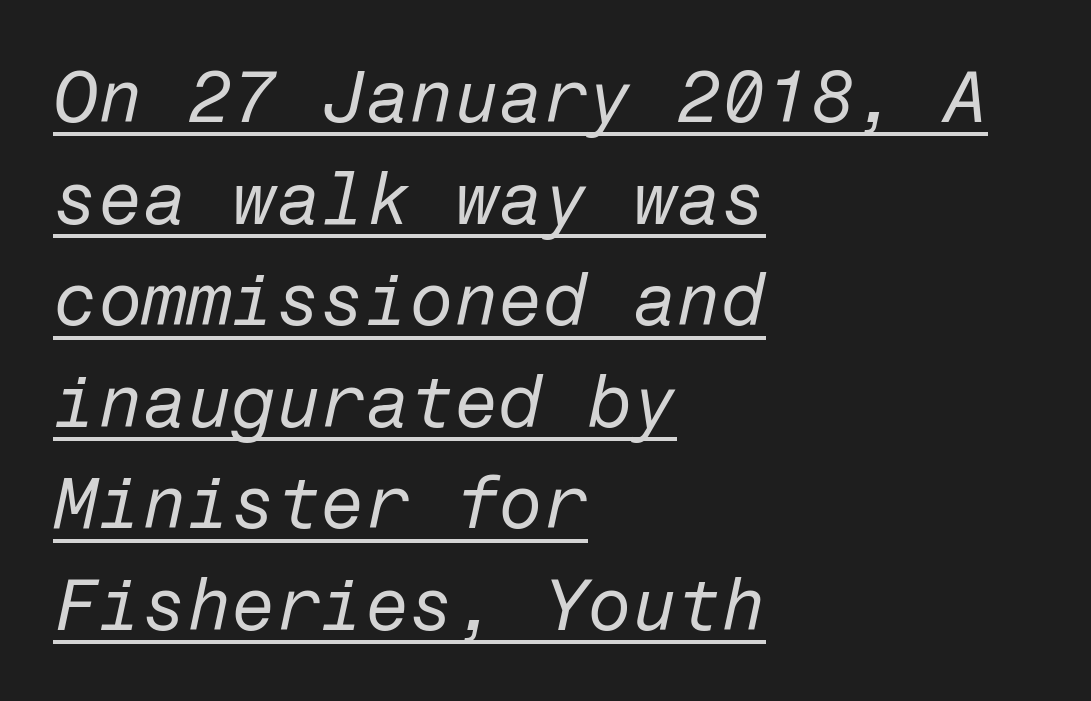
{"italic": "yes", "lean": "right", "slant_degrees": 12, "bold": "no", "weight": "regular", "width": "normal", "stroke_contrast": "low", "x_height": "medium", "underline": "yes", "align": "left", "line_spacing": "normal", "line_spacing_ratio": 1.41, "letter_spacing": "normal", "letter_spacing_em": 0.0, "glyph_px": 72}
